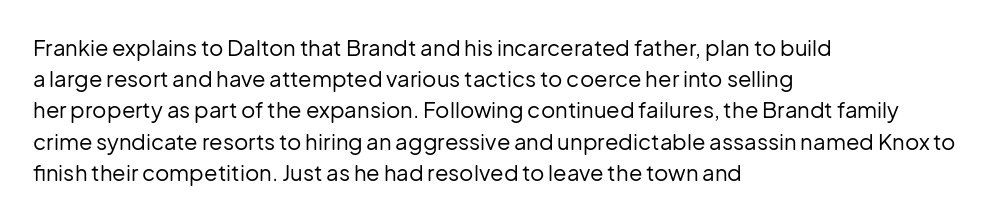
Q: Is the text bold? A: No.
Q: Is the text italic (slanted)? A: No, it is upright.
Q: Is the text underlined? A: No.
Q: How is the paragraph aligned? A: Left-aligned.
Q: Is the spacing between letters normal or unusually wide? A: Normal.
Q: Is the spacing between lines tight, normal or loose? A: Normal.
